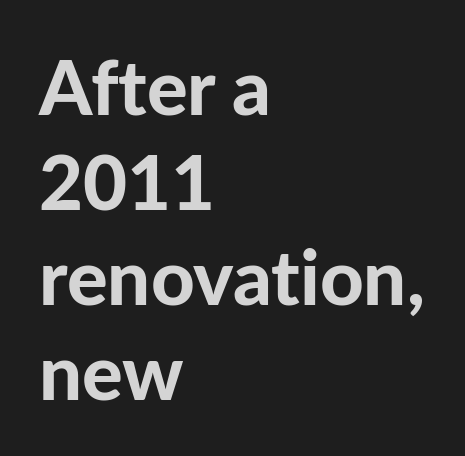
{"serif": "no", "italic": "no", "bold": "yes", "weight": "bold", "width": "normal", "stroke_contrast": "low", "x_height": "medium", "monospaced": "no", "underline": "no", "align": "left", "line_spacing": "normal", "line_spacing_ratio": 1.25, "letter_spacing": "normal", "letter_spacing_em": 0.0, "glyph_px": 76}
